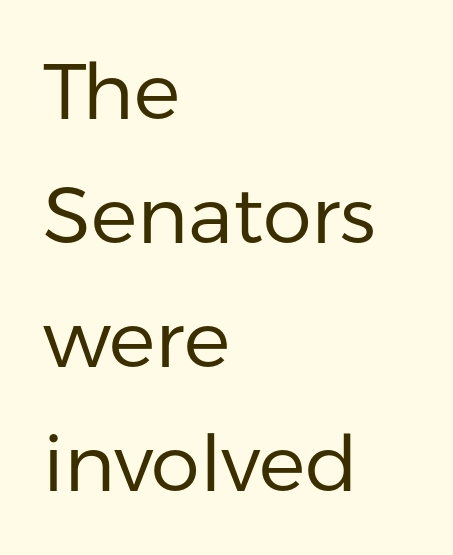
How are the letters spaced? Ordinarily, with no added tracking. Do the characters align in a grid? No, the font is proportional. The rendering uses a moderate line-height, typical for paragraphs. Every stem runs plumb, perpendicular to the baseline. Is the stroke heavy? The answer is a plain regular-or-lighter. Horizontally, the lines are justified to the leading edge only.
